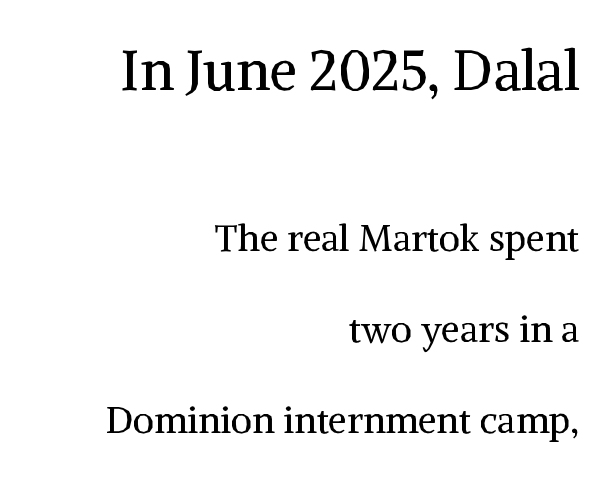
In terms of posture, this sample is upright. The font family rendered here belongs to the serif group. Is the type heavy? It reads as light-to-regular instead. Inter-character spacing is left at the font's built-in metrics. Unmarked baselines from the first word to the last.
